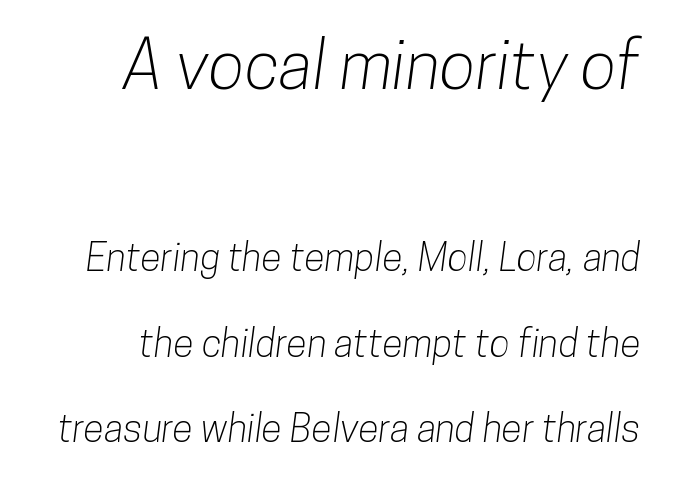
Rule under the text: the space is simply empty. The letters in the upper block stand taller than those in the block below. Leading is clearly above the norm, producing a sparse column. Spacing verdict: proportional, widths tailored to each character. Each word holds together tightly as a unit, with standard inter-letter gaps.
